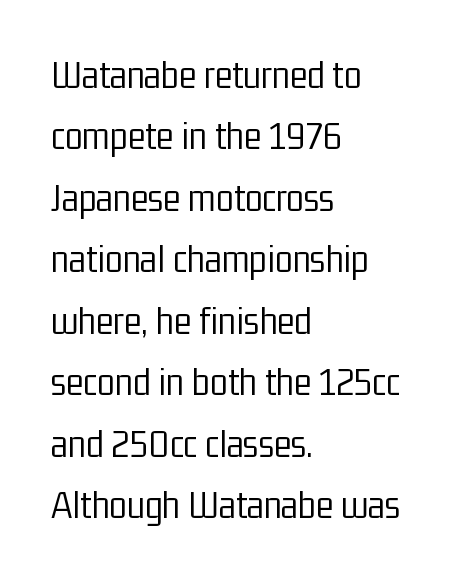
The image shows 41 px light, condensed sans-serif type, upright; set left-aligned, normal line spacing (1.5x), normal letter spacing, not underlined; low stroke contrast and a medium x-height.
